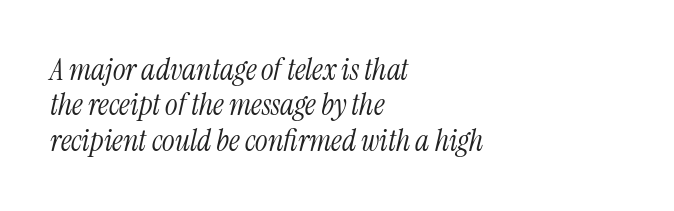
Here the designer chose a conventional face with non-uniform glyph widths. The passage shown is typeset with a serif family. Heaviness? Minimal to ordinary, like unemphasized prose. Only glyphs here, with clear space below each row. This sample is left-justified, so line endings fall wherever the words run out.
